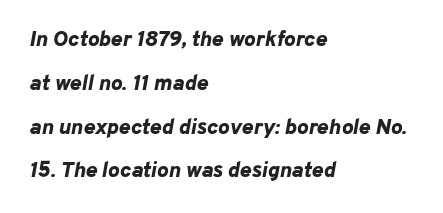
{"italic": "yes", "lean": "right", "slant_degrees": 10, "bold": "yes", "underline": "no", "align": "left", "line_spacing": "loose", "line_spacing_ratio": 1.99, "letter_spacing": "normal", "letter_spacing_em": 0.0, "glyph_px": 22}
